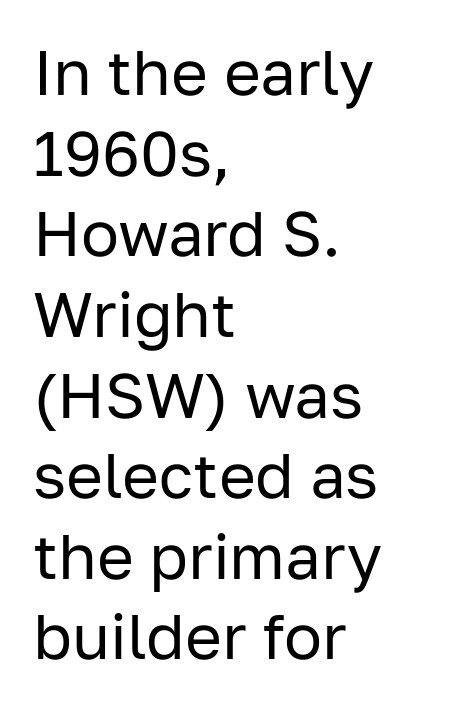
The face used here is proportionally spaced, like ordinary book or web type. The lines are quadded left. The glyphs in this specimen are sans serif. The space between consecutive lines is moderate.
